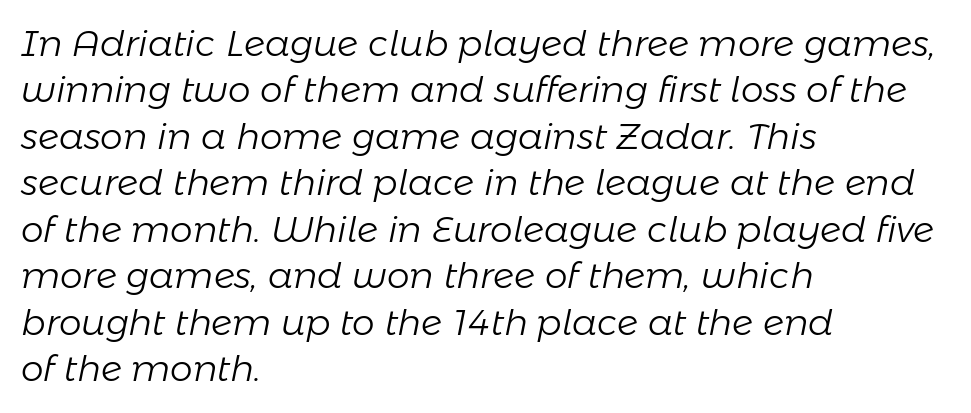
{"italic": "yes", "lean": "right", "slant_degrees": 11, "bold": "no", "weight": "light", "width": "normal", "stroke_contrast": "low", "x_height": "medium", "monospaced": "no", "underline": "no", "align": "left", "line_spacing": "normal", "line_spacing_ratio": 1.29, "letter_spacing": "normal", "letter_spacing_em": 0.0, "glyph_px": 36}
